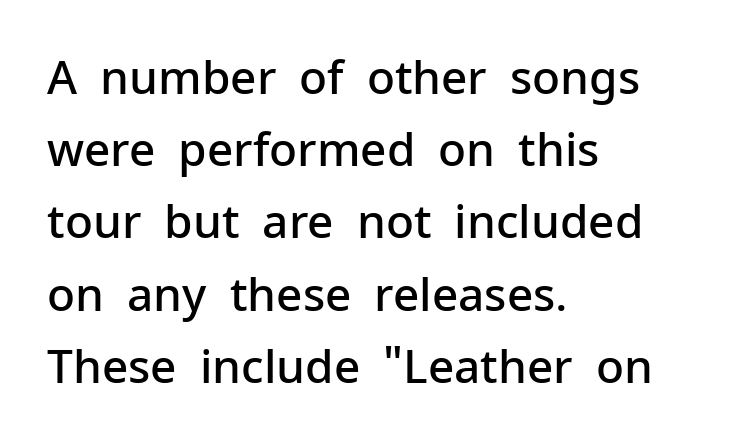
The image shows 46 px semibold sans-serif type, upright; set left-aligned, normal line spacing (1.57x), normal letter spacing, not underlined; low stroke contrast and a medium x-height.
